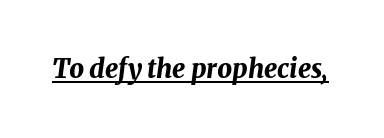
Does the lettering tilt? It does — this is italic. These words are printed bold, with thick strokes throughout. The horizontal fit of the characters is conventional and even. Each line of the rendering has a horizontal stroke beneath the glyphs.
